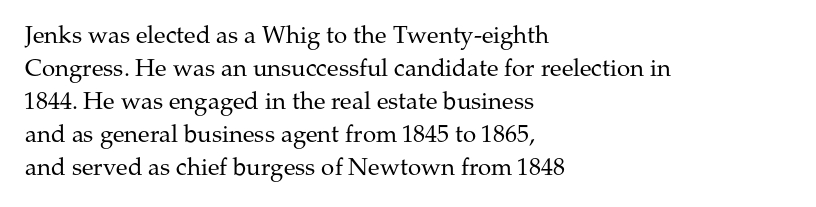
The image shows 24 px text type, upright; set left-aligned, normal line spacing (1.37x), normal letter spacing, not underlined.
